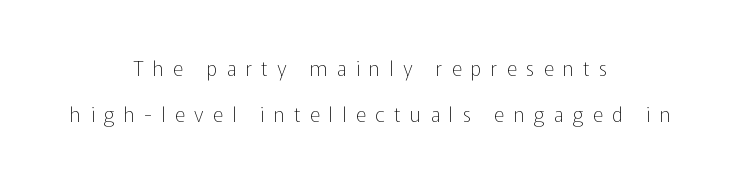
Q: Is the text bold? A: No.
Q: Is the text italic (slanted)? A: No, it is upright.
Q: Is the text underlined? A: No.
Q: How is the paragraph aligned? A: Centered.
Q: Is the spacing between letters normal or unusually wide? A: Unusually wide.
Q: Is the spacing between lines tight, normal or loose? A: Loose.
